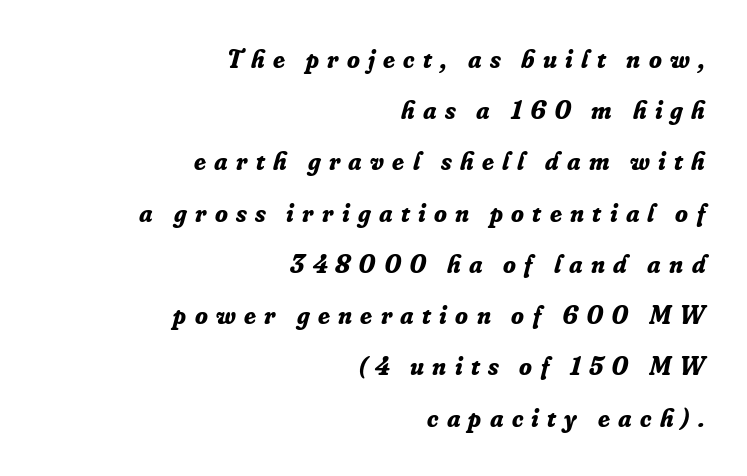
Q: Is the text bold? A: Yes.
Q: Is the text italic (slanted)? A: Yes, it leans right by about 16 degrees.
Q: Is the text underlined? A: No.
Q: How is the paragraph aligned? A: Right-aligned.
Q: Is the spacing between letters normal or unusually wide? A: Unusually wide.
Q: Is the spacing between lines tight, normal or loose? A: Loose.
